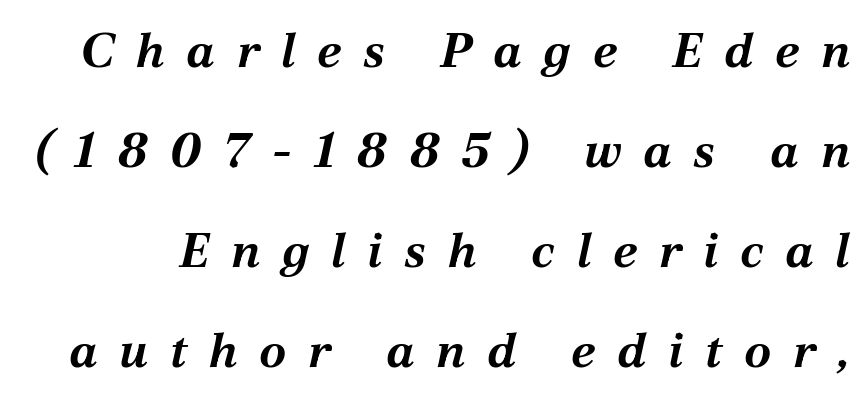
The space between consecutive lines is lavish. This rendering widens character spacing well past its baseline value. Does the lettering tilt? It does — this is italic. This sample has the flowing, uneven cadence of proportional lettering. Its strokes are broad and dark, the hallmark of bold type. Any mark beneath the type? The region is blank.
